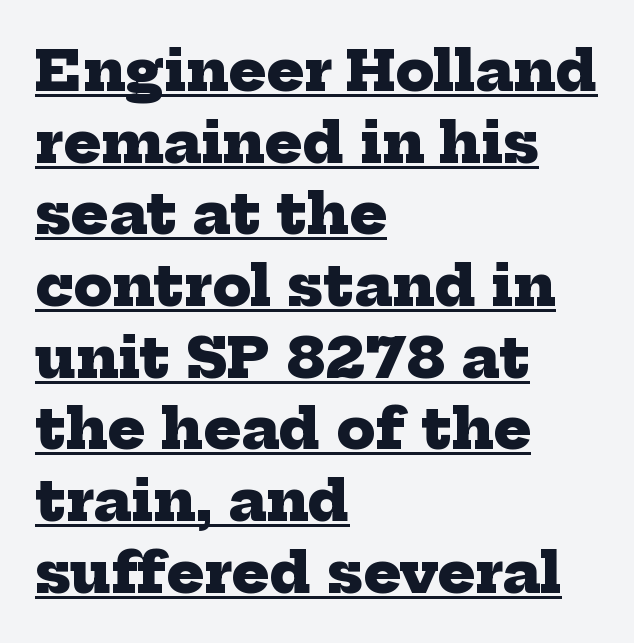
The rendering keeps characters at their native spacing. On the weight axis this lands at bold, roughly 700. Layout note: lines flush left. You could not count columns in this text — the font is proportionally spaced. Normally led — the rows are evenly, conventionally spaced.
